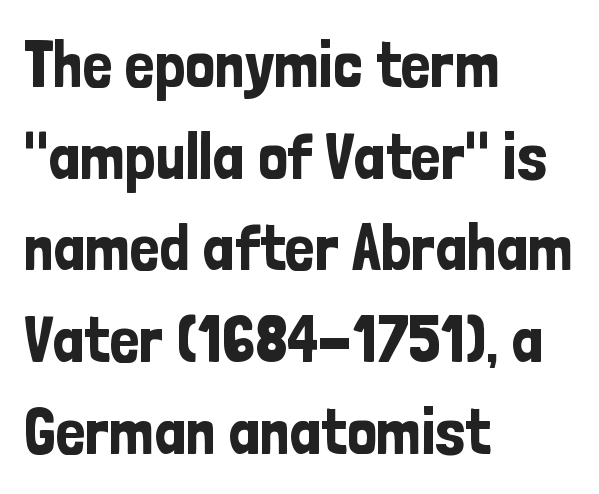
The image shows 66 px condensed sans-serif type, upright; set left-aligned, normal line spacing (1.39x), normal letter spacing, not underlined; low stroke contrast and a medium x-height.
